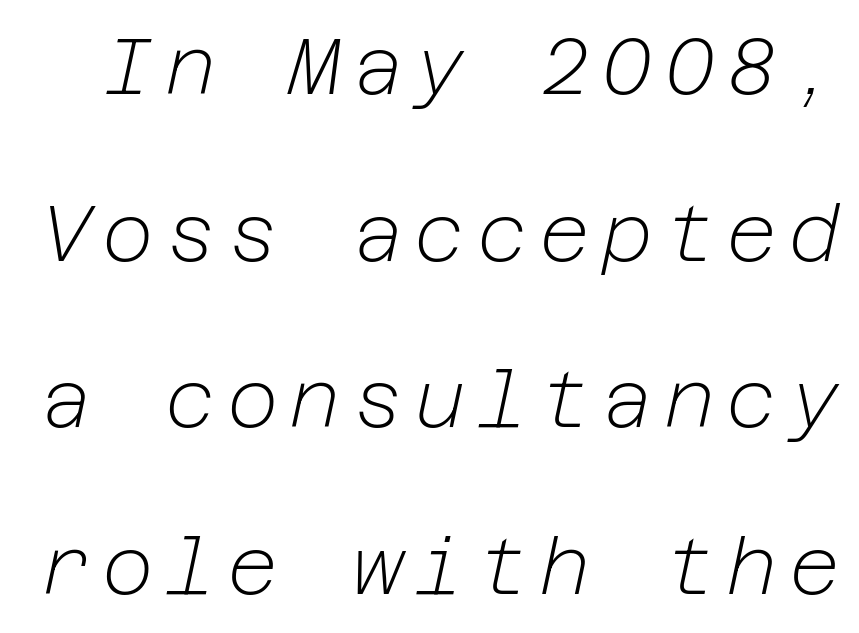
Bold? No — there's no thickening of the strokes. The vertical gap from one line to the next is large. The zone under the glyphs is completely vacant. An italicized treatment has been applied to the whole sample.
